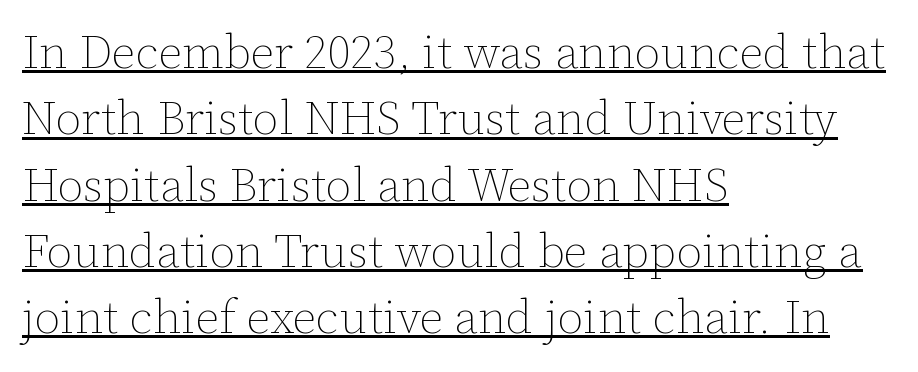
Q: Is the text bold? A: No.
Q: Is the text italic (slanted)? A: No, it is upright.
Q: Is the text underlined? A: Yes.
Q: How is the paragraph aligned? A: Left-aligned.
Q: Is the spacing between letters normal or unusually wide? A: Normal.
Q: Is the spacing between lines tight, normal or loose? A: Normal.
Q: Width (condensed, normal, or wide)? A: Normal.
Q: Stroke contrast? A: Low.
Q: x-height? A: Medium.
Q: Monospaced? A: No.
